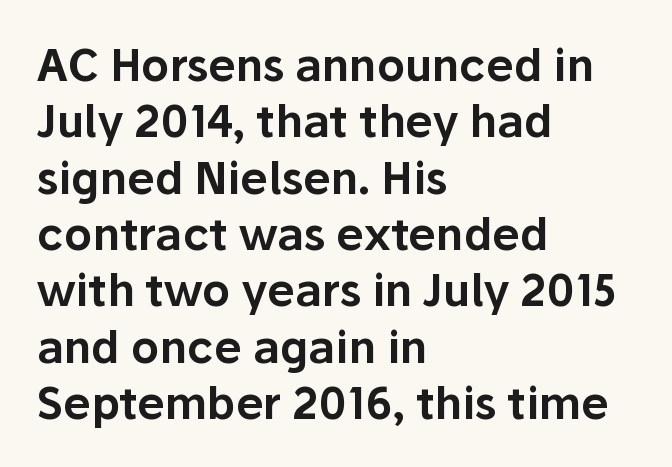
Descenders hang freely into open space. The designer left line spacing at the default. Looks like regular typesetting: each glyph gets only the width it needs. Typographically, this falls in the sans-serif category. If you drew a line through each stem, it would be perfectly vertical. The setting favours the left margin, as ordinary paragraphs usually do.
